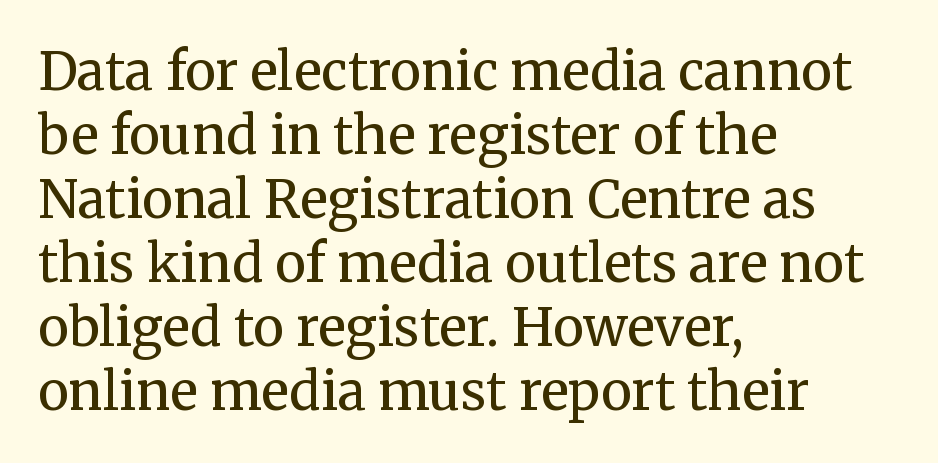
The image shows 52 px regular-weight serif type, upright; set left-aligned, line spacing 1.23x, normal letter spacing, not underlined; medium stroke contrast and a medium x-height.
